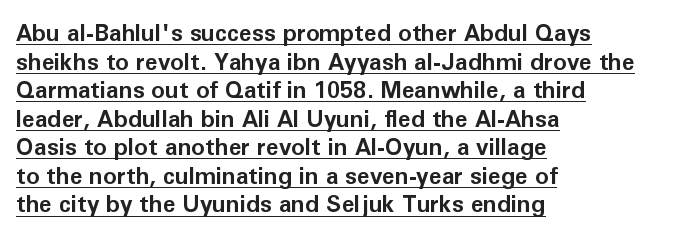
{"italic": "no", "bold": "yes", "underline": "yes", "align": "left", "line_spacing_ratio": 1.24, "letter_spacing": "normal", "letter_spacing_em": 0.0, "glyph_px": 23}
